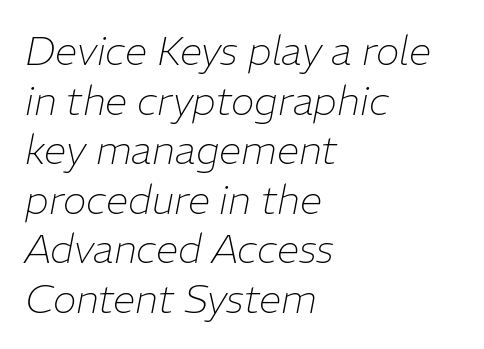
The image shows 40 px thin type, italic (leaning right); set left-aligned, line spacing 1.24x, normal letter spacing, not underlined; low stroke contrast and a medium x-height.
